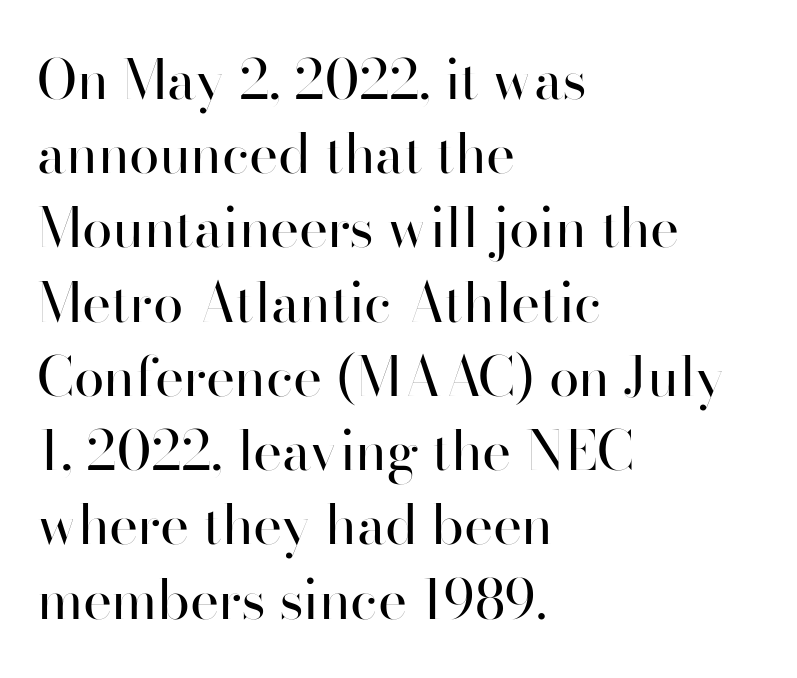
Evenly set lines give the paragraph a standard silhouette. A typesetter would call this proportional, since set widths differ per character. Stems here are at most as thick as an everyday book face. Every stem runs plumb, perpendicular to the baseline.
